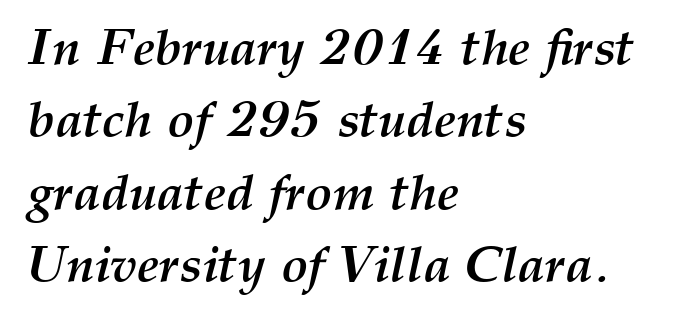
No word sits above an underline. Baseline-to-baseline distance is the conventional proportion of letter height. Every character sits at an angle, as italics do. Short and long lines alike share a common starting point at left.
